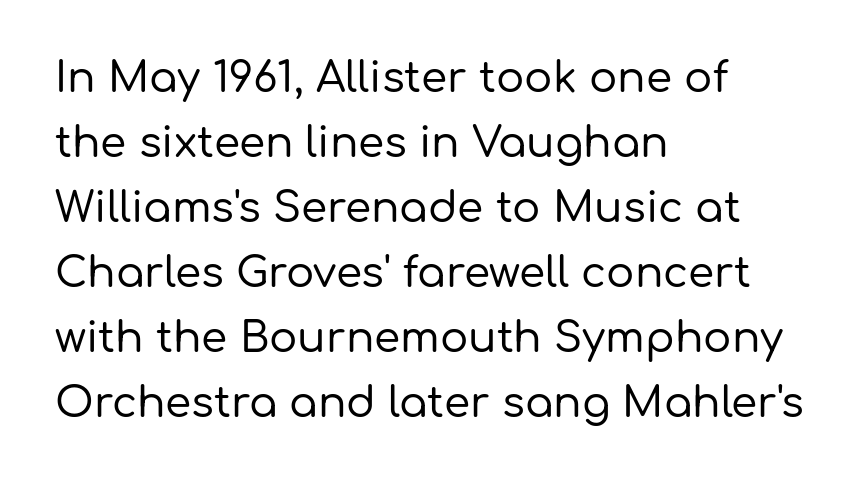
{"serif": "no", "italic": "no", "width": "normal", "stroke_contrast": "low", "x_height": "medium", "monospaced": "no", "underline": "no", "align": "left", "line_spacing": "normal", "line_spacing_ratio": 1.55, "letter_spacing": "normal", "letter_spacing_em": 0.0, "glyph_px": 42}
